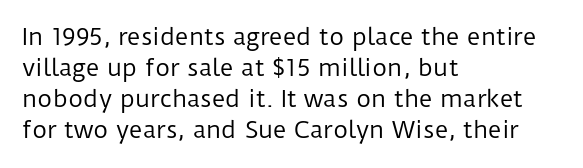
Q: Is the text bold? A: No.
Q: Is the text italic (slanted)? A: No, it is upright.
Q: Is the text underlined? A: No.
Q: How is the paragraph aligned? A: Left-aligned.
Q: Is the spacing between letters normal or unusually wide? A: Normal.
Q: Is the spacing between lines tight, normal or loose? A: Normal.
